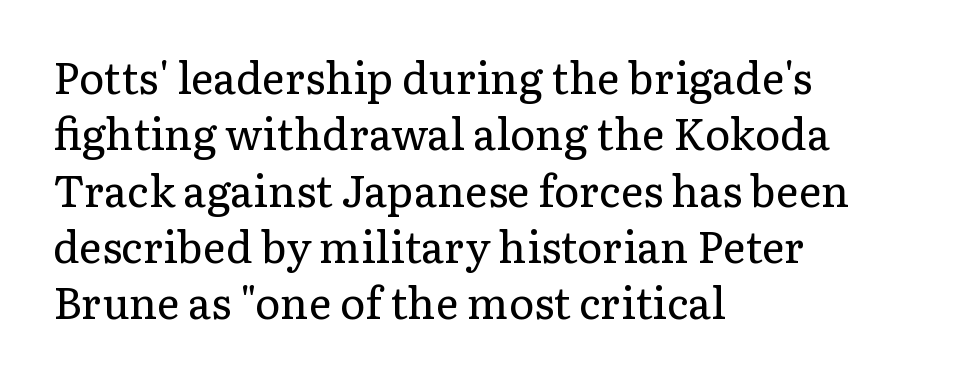
{"serif": "yes", "italic": "no", "bold": "no", "weight": "regular", "width": "normal", "stroke_contrast": "low", "x_height": "medium", "monospaced": "no", "underline": "no", "align": "left", "line_spacing": "normal", "line_spacing_ratio": 1.31, "letter_spacing": "normal", "letter_spacing_em": 0.0, "glyph_px": 43}
